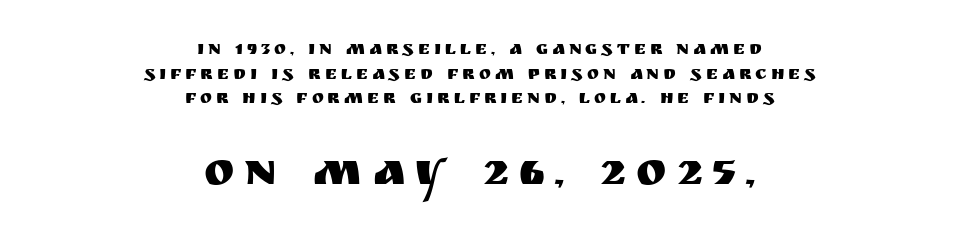
Q: Is the text italic (slanted)? A: No, it is upright.
Q: Is the typeface a serif or a sans-serif typeface? A: Sans-serif.
Q: Is the text underlined? A: No.
Q: How is the paragraph aligned? A: Centered.
Q: Is the spacing between letters normal or unusually wide? A: Unusually wide.
Q: Is the spacing between lines tight, normal or loose? A: Normal.
Q: Which block of text is set in a larger size, the first (top) or the second (bottom)? A: The second (bottom) one.
Q: Width (condensed, normal, or wide)? A: Normal.
Q: Stroke contrast? A: Medium.
Q: x-height? A: Large.
Q: Monospaced? A: No.
